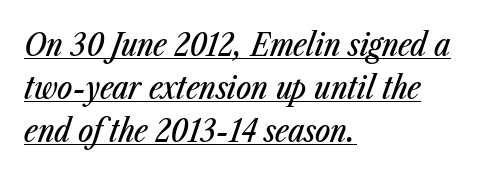
The image shows 32 px condensed type, italic (leaning right); set left-aligned, normal line spacing (1.35x), normal letter spacing, underlined; low stroke contrast and a medium x-height.
